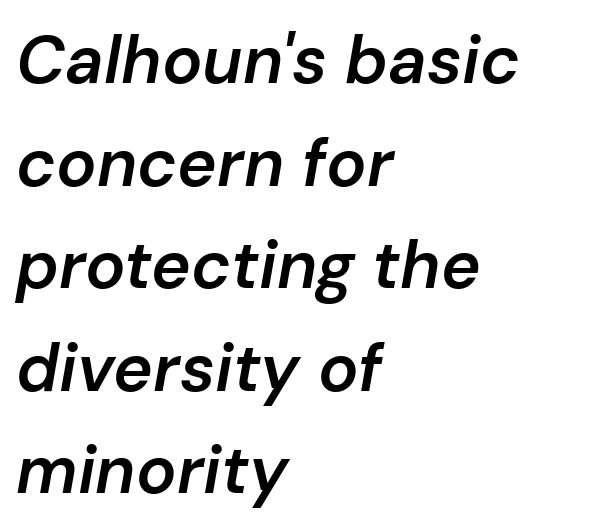
Q: Is the text bold? A: Semi-bold.
Q: Is the text italic (slanted)? A: Yes, it leans right by about 10 degrees.
Q: Is the text underlined? A: No.
Q: How is the paragraph aligned? A: Left-aligned.
Q: Is the spacing between letters normal or unusually wide? A: Normal.
Q: Is the spacing between lines tight, normal or loose? A: Normal.
Q: Width (condensed, normal, or wide)? A: Normal.
Q: Stroke contrast? A: Low.
Q: x-height? A: Medium.
Q: Monospaced? A: No.
